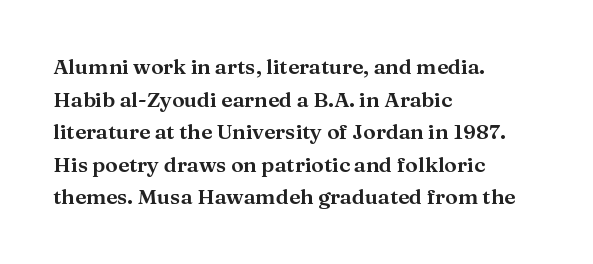
{"italic": "no", "underline": "no", "align": "left", "line_spacing": "normal", "line_spacing_ratio": 1.55, "letter_spacing": "normal", "letter_spacing_em": 0.0, "glyph_px": 21}
